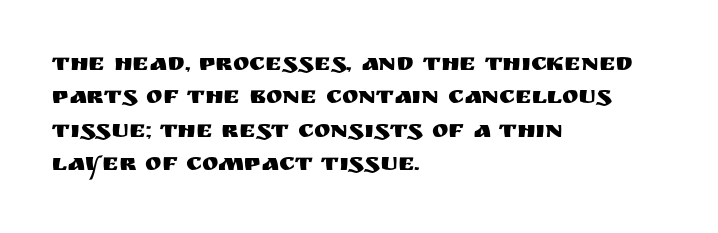
Students, observe: this is what conventionally led text looks like. Observe the ordinary spacing: letters are neighbours, not strangers. Designer's note — italics off, roman on. The specimen omits any rule beneath the text block's lines.
